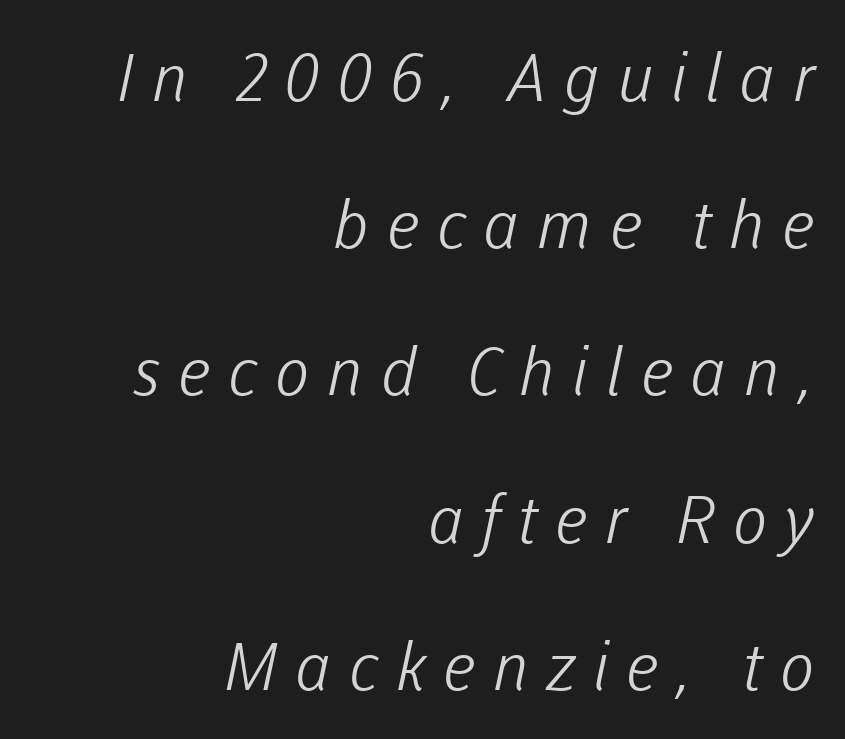
The image shows 66 px light sans-serif type; set right-aligned, loose line spacing (2.23x), unusually wide letter spacing (+0.26 em), not underlined; low stroke contrast and a medium x-height.
